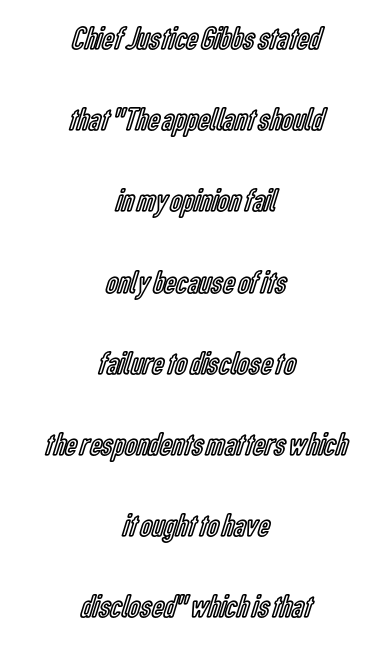
{"width": "condensed", "x_height": "medium", "monospaced": "no", "underline": "no", "align": "center", "line_spacing": "loose", "line_spacing_ratio": 2.46, "letter_spacing": "normal", "letter_spacing_em": 0.0, "glyph_px": 33}
